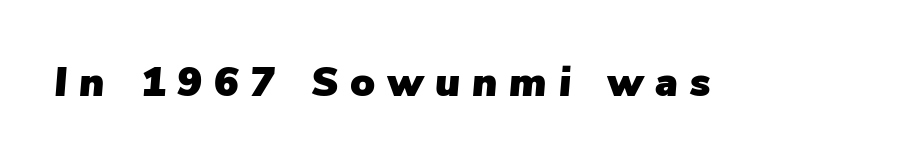
The image shows 41 px text type, italic (leaning right); set unusually wide letter spacing (+0.29 em), not underlined; low stroke contrast and a medium x-height.
